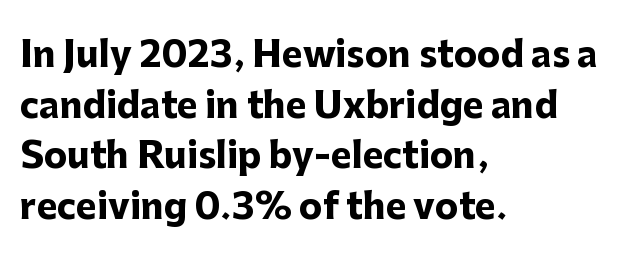
The text was rendered using a sans face with plain stroke endings. The passage shown is typed in a proportional face where columns would drift. No word sits above an underline. These lines sit exactly where default settings would place them. Quick note: not italic, upright. The type is set solid horizontally, with unmodified tracking.
